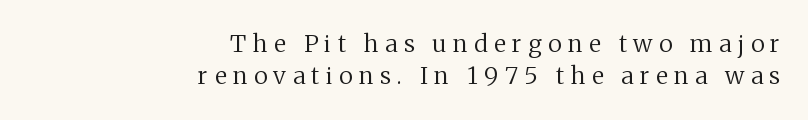
The passage shown stacks its lines at a standard gap. The typeface has the unassuming heft of standard copy or less. The text block is weighted toward the right margin, trailing off unevenly leftward. What stands out about the letter spacing? Its width — letters are far apart.
